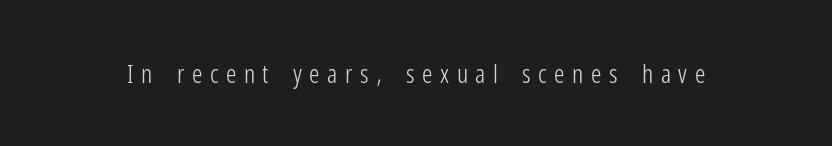
{"italic": "no", "bold": "no", "underline": "no", "letter_spacing": "wide", "letter_spacing_em": 0.29, "glyph_px": 26}
